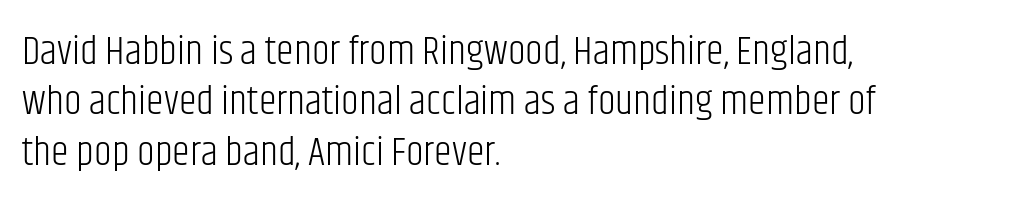
{"serif": "no", "italic": "no", "bold": "no", "weight": "light", "width": "condensed", "stroke_contrast": "low", "x_height": "large", "monospaced": "no", "underline": "no", "align": "left", "line_spacing": "normal", "line_spacing_ratio": 1.26, "letter_spacing": "normal", "letter_spacing_em": 0.0, "glyph_px": 40}
